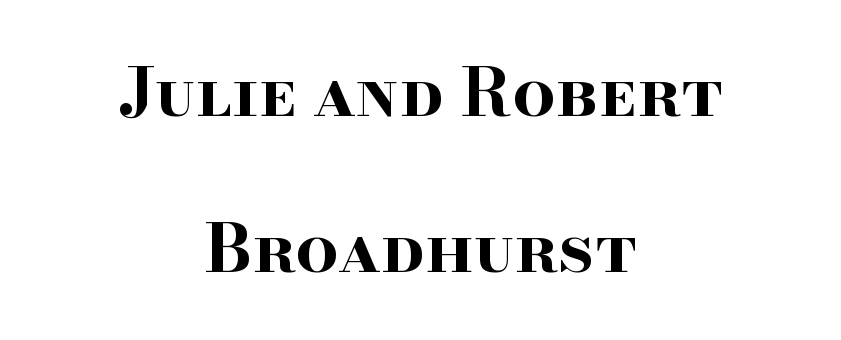
Thick stems and heavy bowls — unmistakably bold. Horizontal alignment here is central, giving a formal, balanced look. Nothing unusual about the tracking: characters are spaced as the font intends. Spacing verdict: proportional, widths tailored to each character.
